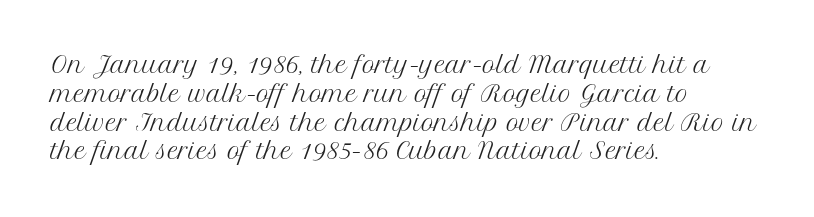
The image shows 22 px text type; set left-aligned, normal line spacing (1.31x), normal letter spacing, not underlined.
